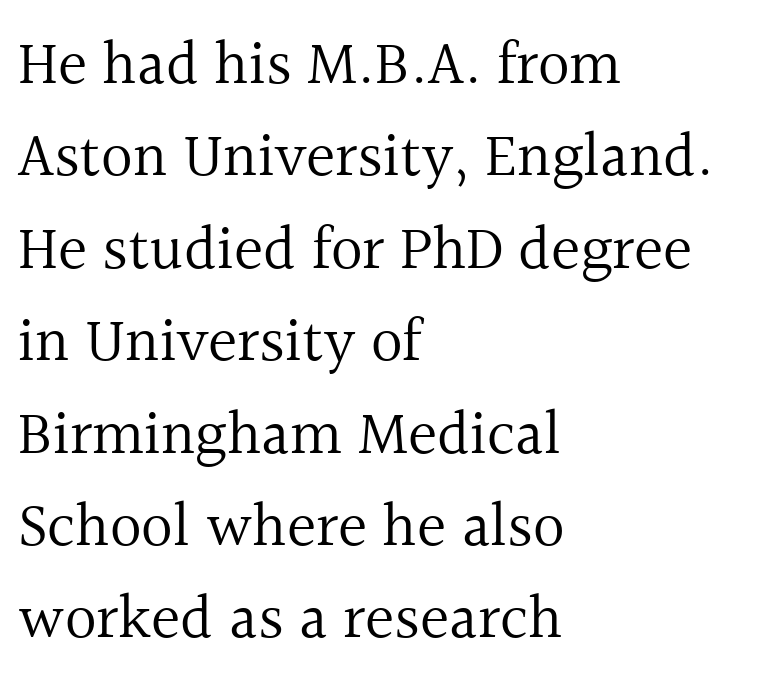
Q: Is the text bold? A: No.
Q: Is the text italic (slanted)? A: No, it is upright.
Q: Is the typeface a serif or a sans-serif typeface? A: Serif.
Q: Is the text underlined? A: No.
Q: How is the paragraph aligned? A: Left-aligned.
Q: Is the spacing between letters normal or unusually wide? A: Normal.
Q: Is the spacing between lines tight, normal or loose? A: Normal.
Q: Width (condensed, normal, or wide)? A: Normal.
Q: x-height? A: Medium.
Q: Monospaced? A: No.
